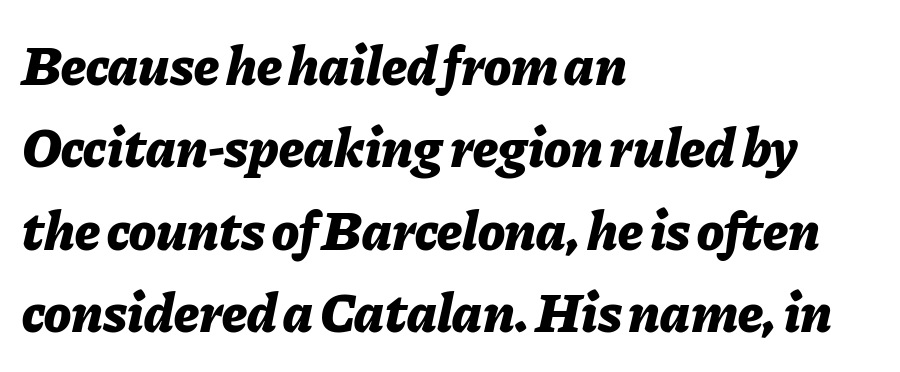
{"italic": "yes", "lean": "right", "slant_degrees": 11, "bold": "yes", "weight": "bold", "width": "normal", "stroke_contrast": "low", "x_height": "medium", "monospaced": "no", "underline": "no", "align": "left", "line_spacing": "normal", "line_spacing_ratio": 1.47, "letter_spacing": "normal", "letter_spacing_em": 0.0, "glyph_px": 56}
